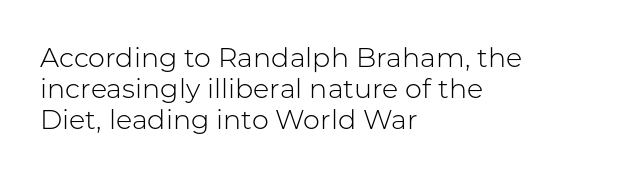
Q: Is the text bold? A: No.
Q: Is the text italic (slanted)? A: No, it is upright.
Q: Is the text underlined? A: No.
Q: How is the paragraph aligned? A: Left-aligned.
Q: Is the spacing between letters normal or unusually wide? A: Normal.
Q: Is the spacing between lines tight, normal or loose? A: Tight.
